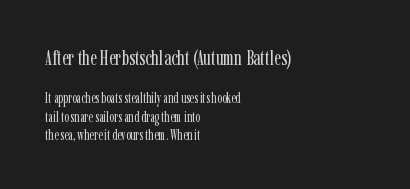
The image shows 21 px text type, upright; set left-aligned, normal line spacing (1.31x), normal letter spacing, not underlined; the first (top) block is 1.5x larger.
